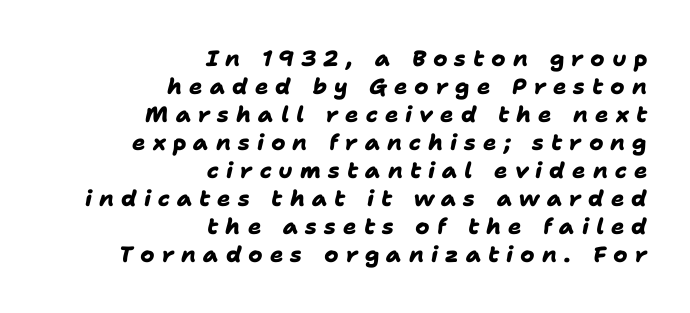
The image shows 22 px bold type; set right-aligned, normal line spacing (1.27x), unusually wide letter spacing (+0.32 em), not underlined.
